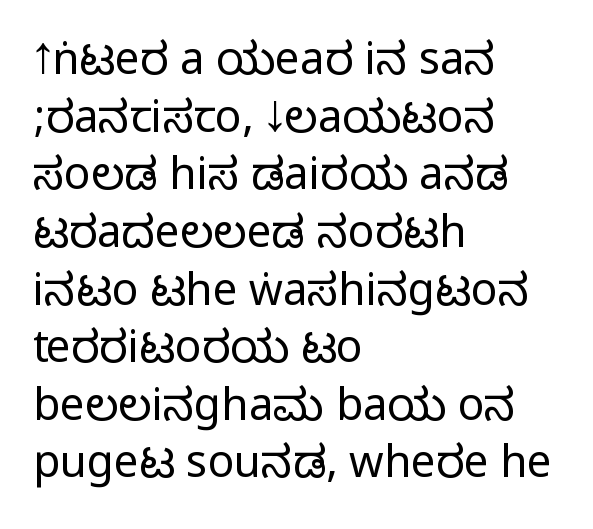
Q: Is the text italic (slanted)? A: No, it is upright.
Q: Is the typeface a serif or a sans-serif typeface? A: Sans-serif.
Q: Is the text underlined? A: No.
Q: How is the paragraph aligned? A: Left-aligned.
Q: Is the spacing between letters normal or unusually wide? A: Normal.
Q: Is the spacing between lines tight, normal or loose? A: Normal.
Q: Width (condensed, normal, or wide)? A: Condensed.
Q: Stroke contrast? A: Medium.
Q: Monospaced? A: No.
